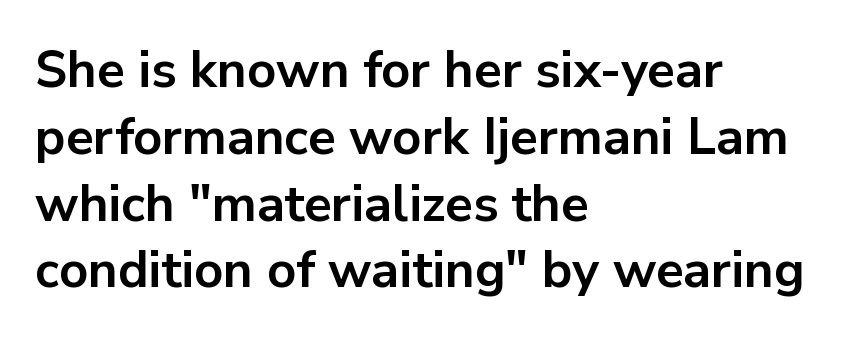
{"serif": "no", "italic": "no", "bold": "yes", "weight": "bold", "width": "normal", "stroke_contrast": "low", "x_height": "medium", "monospaced": "no", "underline": "no", "align": "left", "line_spacing": "normal", "line_spacing_ratio": 1.31, "letter_spacing": "normal", "letter_spacing_em": 0.0, "glyph_px": 51}
